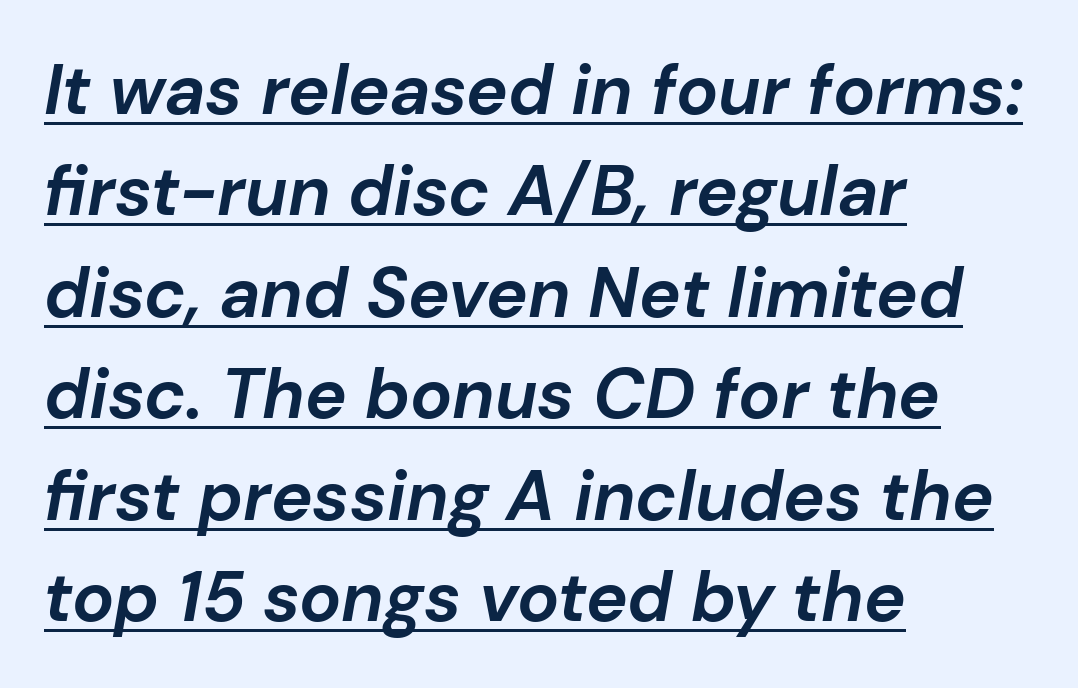
Standard letterfit; no display-style spreading of the glyphs. Each new line begins a customary step beneath the previous one. This sample has the flowing, uneven cadence of proportional lettering. What weight is shown? A full bold with thick strokes. Typeset ragged right — the left edge is the straight one.
